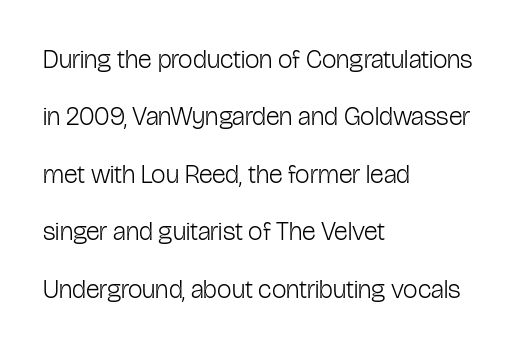
Q: Is the text bold? A: No.
Q: Is the text italic (slanted)? A: No, it is upright.
Q: Is the text underlined? A: No.
Q: How is the paragraph aligned? A: Left-aligned.
Q: Is the spacing between letters normal or unusually wide? A: Normal.
Q: Is the spacing between lines tight, normal or loose? A: Loose.
